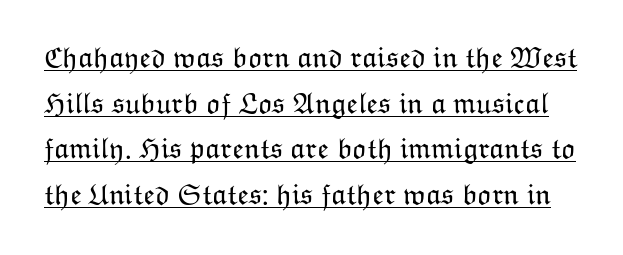
The image shows 30 px light type, upright; set normal line spacing (1.52x), normal letter spacing, underlined; low stroke contrast and a medium x-height.
